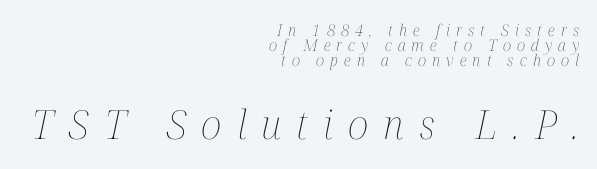
Q: Is the text bold? A: No.
Q: Is the text italic (slanted)? A: Yes, it leans right by about 12 degrees.
Q: Is the text underlined? A: No.
Q: How is the paragraph aligned? A: Right-aligned.
Q: Is the spacing between letters normal or unusually wide? A: Unusually wide.
Q: Is the spacing between lines tight, normal or loose? A: Tight.
Q: Which block of text is set in a larger size, the first (top) or the second (bottom)? A: The second (bottom) one.
Q: Width (condensed, normal, or wide)? A: Condensed.
Q: Stroke contrast? A: Medium.
Q: x-height? A: Medium.
Q: Monospaced? A: No.
